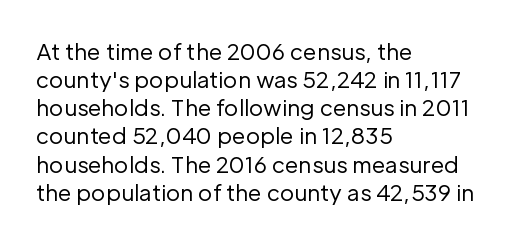
Normally led — the rows are evenly, conventionally spaced. Underlining? Definitely not there. The axis of the letterforms is exactly vertical. The passage is arranged the way most books set body copy — flush left. Default kerning and tracking; the words read as compact shapes.
